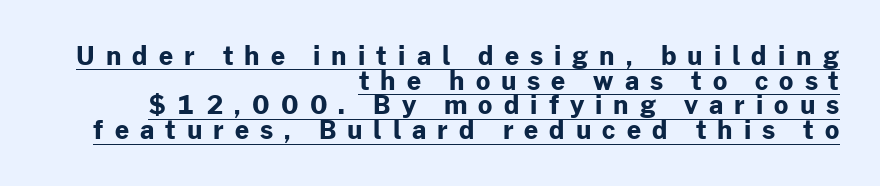
{"italic": "no", "bold": "yes", "underline": "yes", "align": "right", "line_spacing": "tight", "line_spacing_ratio": 0.99, "letter_spacing": "wide", "letter_spacing_em": 0.44, "glyph_px": 25}
